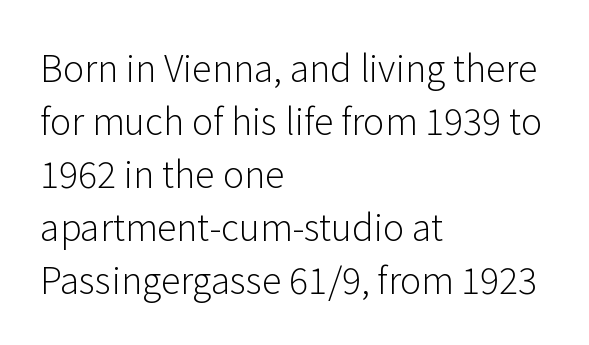
{"serif": "no", "italic": "no", "bold": "no", "weight": "light", "width": "normal", "stroke_contrast": "low", "x_height": "medium", "monospaced": "no", "underline": "no", "align": "left", "line_spacing": "normal", "line_spacing_ratio": 1.47, "letter_spacing": "normal", "letter_spacing_em": 0.0, "glyph_px": 36}
